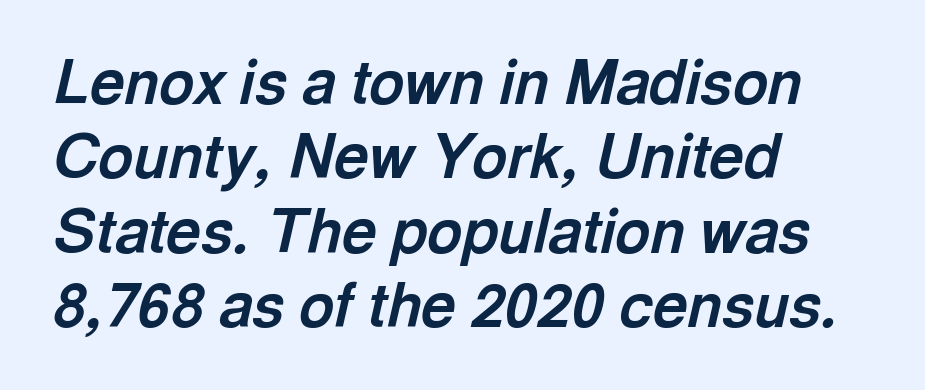
Q: Is the text bold? A: Yes.
Q: Is the text italic (slanted)? A: Yes, it leans right by about 13 degrees.
Q: Is the text underlined? A: No.
Q: How is the paragraph aligned? A: Left-aligned.
Q: Is the spacing between letters normal or unusually wide? A: Normal.
Q: Width (condensed, normal, or wide)? A: Normal.
Q: x-height? A: Medium.
Q: Monospaced? A: No.
